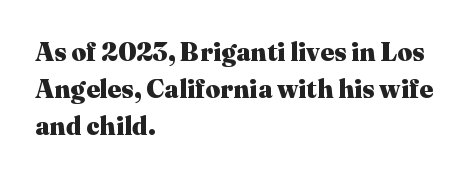
These words are printed bold, with thick strokes throughout. Between one letter and the next there's only the usual sliver of space. The letters stand straight up with perfectly vertical stems. The rendering anchors every line to the left-hand side. The leading is moderate, giving the passage an even texture.
